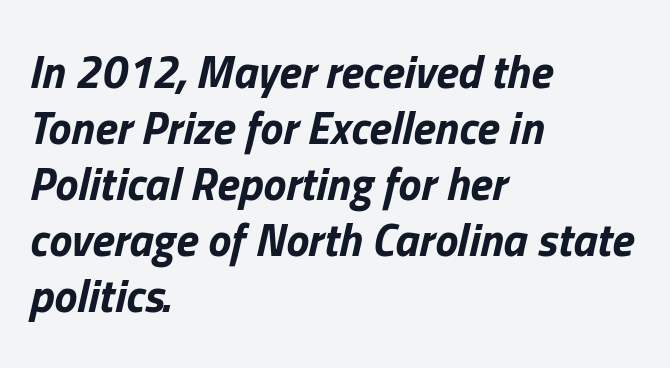
The image shows 46 px bold type, italic (leaning right); set left-aligned, line spacing 1.22x, normal letter spacing, not underlined; low stroke contrast and a medium x-height.
